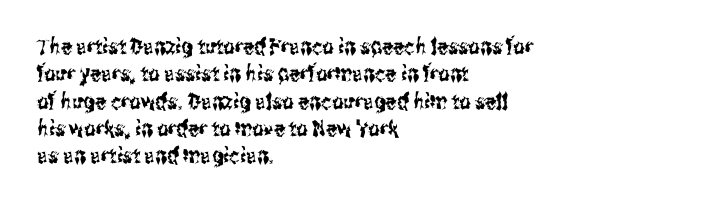
{"italic": "no", "underline": "no", "align": "left", "line_spacing_ratio": 1.24, "letter_spacing": "normal", "letter_spacing_em": 0.0, "glyph_px": 22}
